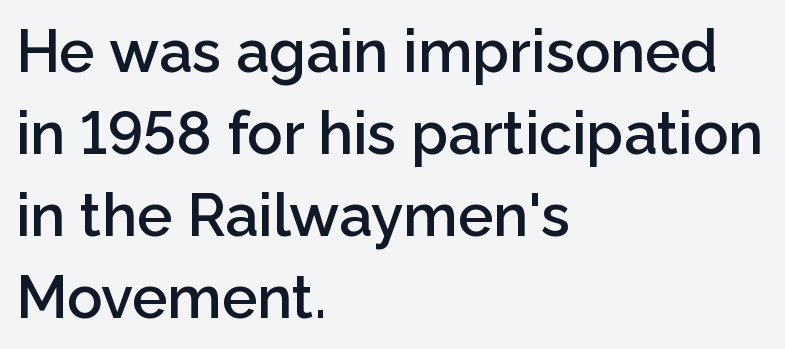
Q: Is the text bold? A: Semi-bold.
Q: Is the text italic (slanted)? A: No, it is upright.
Q: Is the typeface a serif or a sans-serif typeface? A: Sans-serif.
Q: Is the text underlined? A: No.
Q: How is the paragraph aligned? A: Left-aligned.
Q: Is the spacing between letters normal or unusually wide? A: Normal.
Q: Is the spacing between lines tight, normal or loose? A: Normal.
Q: Width (condensed, normal, or wide)? A: Normal.
Q: Stroke contrast? A: Low.
Q: x-height? A: Medium.
Q: Monospaced? A: No.
